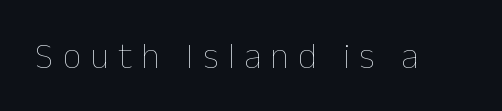
The image shows 36 px thin type, upright; set unusually wide letter spacing (+0.26 em), not underlined; low stroke contrast and a medium x-height.
